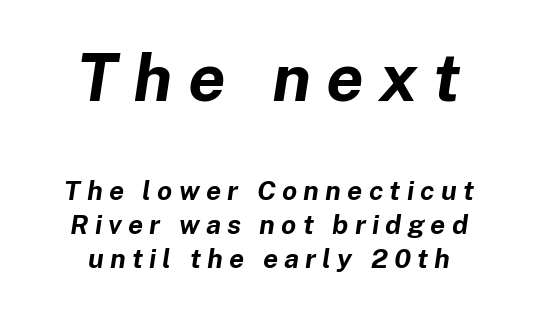
The image shows 67 px bold type, italic (leaning right); set centered, normal line spacing (1.25x), unusually wide letter spacing (+0.23 em), not underlined; the first (top) block is 2.48x larger; low stroke contrast and a medium x-height.
